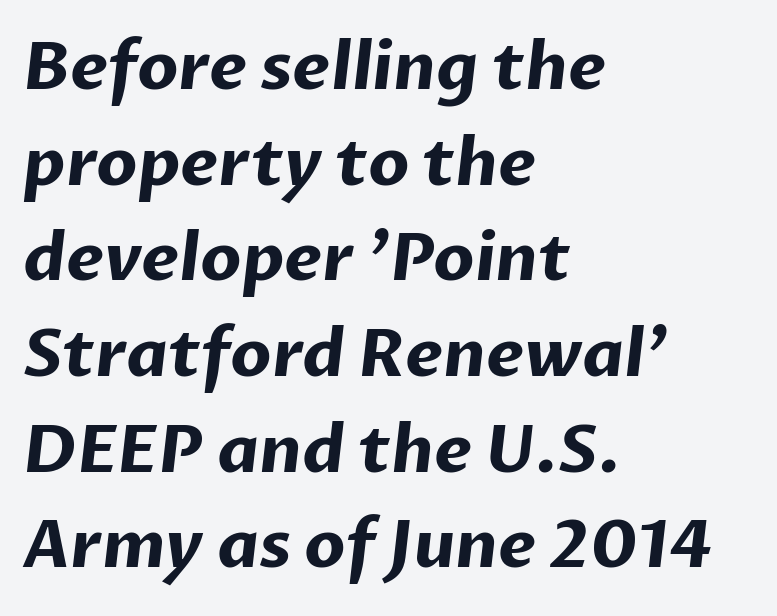
Letter spacing: default. Does the copy run flush right? No — it runs flush left. The type family on display is of the sans-serif kind. Here the designer chose a conventional face with non-uniform glyph widths. Does the leading feel generous? No, just average. A bare baseline throughout the passage.
